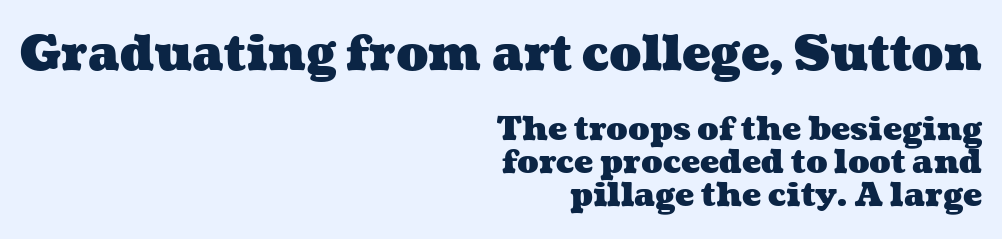
The image shows 48 px heavy, wide type; set right-aligned, tight line spacing (1.02x), normal letter spacing, not underlined; the first (top) block is 1.5x larger; medium stroke contrast and a medium x-height.
